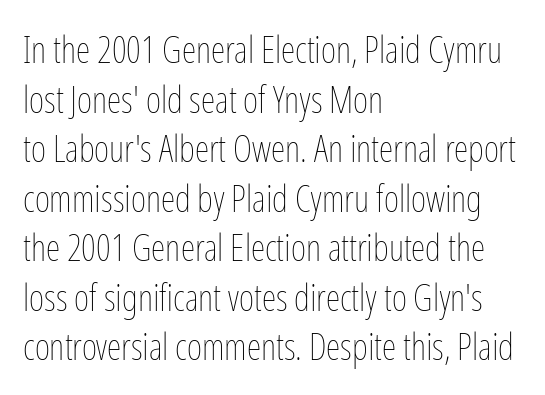
Q: Is the text bold? A: No.
Q: Is the text italic (slanted)? A: No, it is upright.
Q: Is the text underlined? A: No.
Q: How is the paragraph aligned? A: Left-aligned.
Q: Is the spacing between letters normal or unusually wide? A: Normal.
Q: Is the spacing between lines tight, normal or loose? A: Normal.
Q: Width (condensed, normal, or wide)? A: Condensed.
Q: Stroke contrast? A: Low.
Q: x-height? A: Medium.
Q: Monospaced? A: No.
